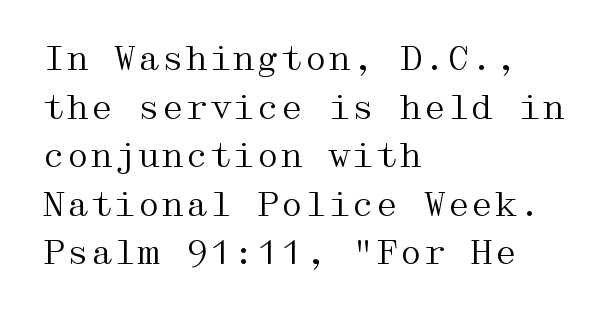
The space between consecutive lines is moderate. The cut favours lightness, reaching ordinary text weight at its darkest. Each word holds together tightly as a unit, with standard inter-letter gaps. Every row of glyphs begins at an identical x-position on the left. Descender tails drop into unmarked territory.
